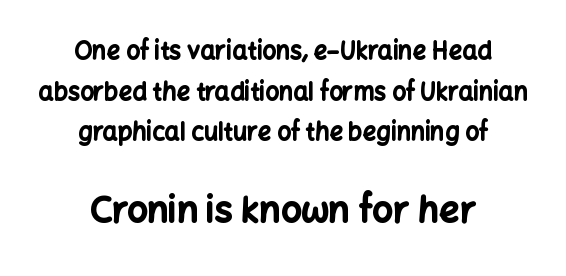
The image shows 36 px bold sans-serif type, upright; set centered, normal line spacing (1.69x), normal letter spacing, not underlined; the second (bottom) block is 1.5x larger; low stroke contrast and a medium x-height.
